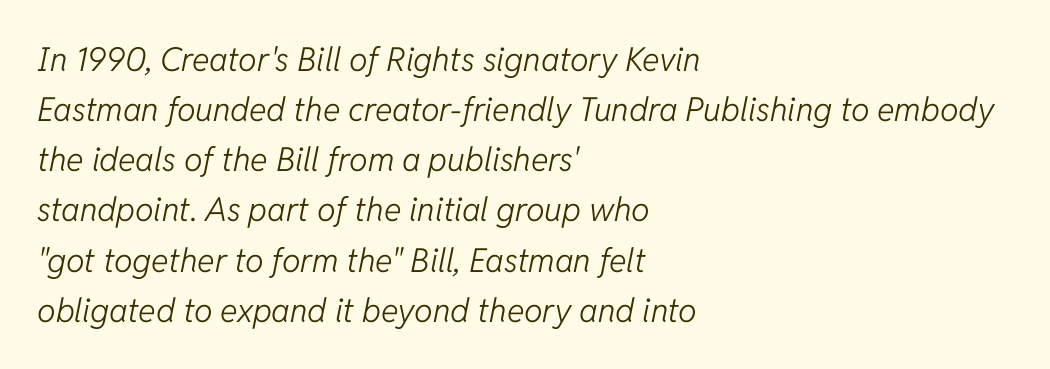
The image shows 33 px light type, italic (leaning right); set left-aligned, normal line spacing (1.52x), normal letter spacing, not underlined; low stroke contrast and a medium x-height.
